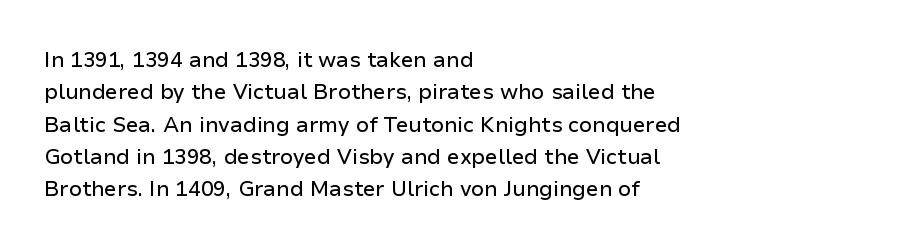
The image shows 21 px text type, upright; set left-aligned, normal line spacing (1.54x), normal letter spacing, not underlined.
